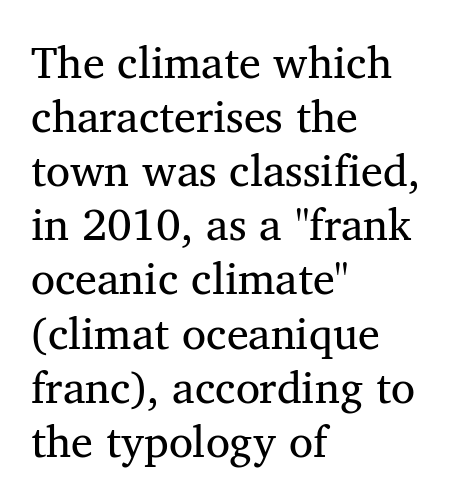
The image shows 44 px regular-weight serif type, upright; set left-aligned, line spacing 1.23x, normal letter spacing, not underlined; medium stroke contrast and a medium x-height.
